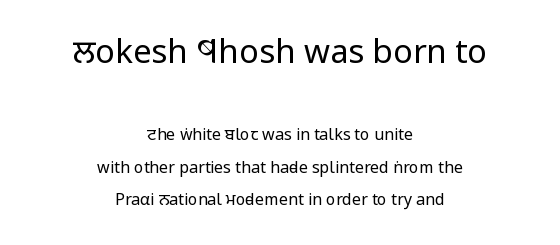
{"serif": "no", "italic": "no", "bold": "no", "weight": "regular", "width": "condensed", "stroke_contrast": "low", "x_height": "large", "monospaced": "no", "underline": "no", "align": "center", "line_spacing": "loose", "line_spacing_ratio": 2.03, "letter_spacing": "normal", "letter_spacing_em": 0.0, "larger_block": "first", "size_ratio": 2.06, "glyph_px": 33}
